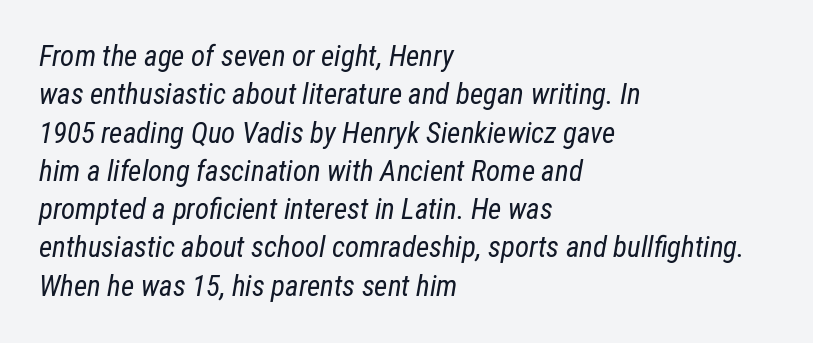
A student would call this left alignment; a typographer would say flush left, rag right. The block of text has a typical density, with ordinary space between rows. Caption: standard tracking, unaltered. Stroke mass is kept to a normal reading level or below.
